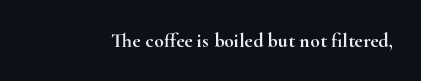
{"italic": "no", "underline": "no", "letter_spacing": "normal", "letter_spacing_em": 0.0, "glyph_px": 20}
